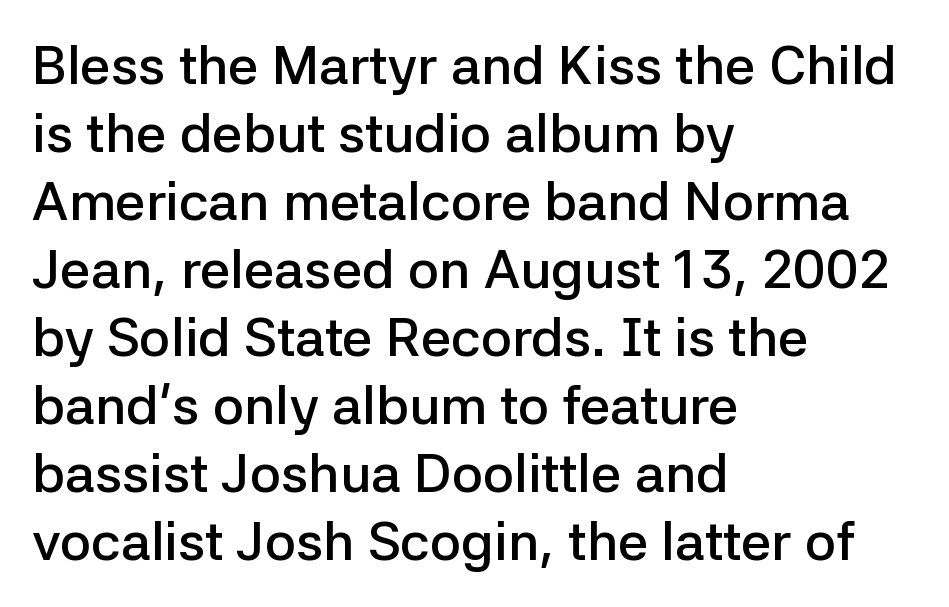
The image shows 54 px semibold sans-serif type, upright; set left-aligned, normal line spacing (1.26x), normal letter spacing, not underlined; low stroke contrast and a medium x-height.
